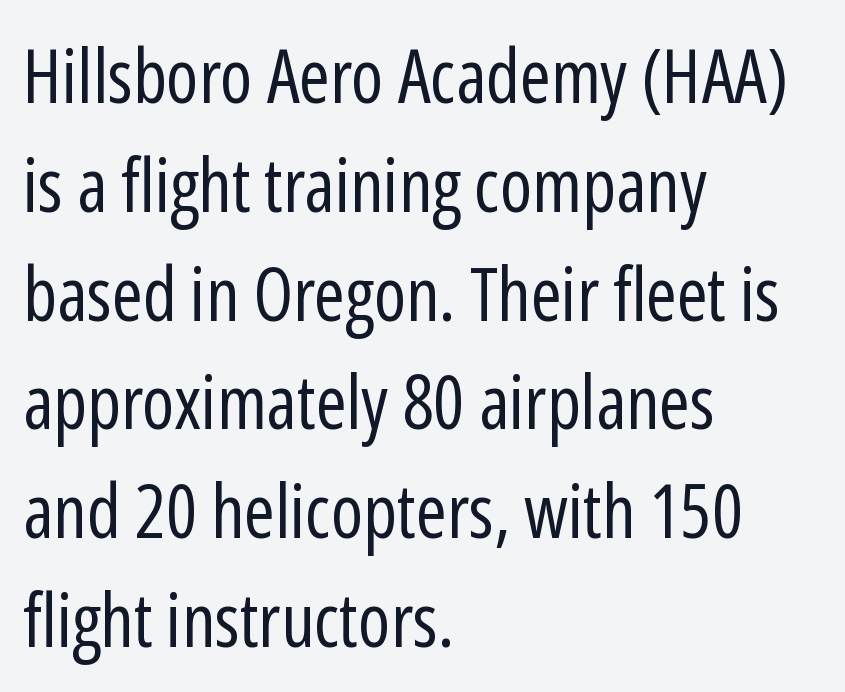
The image shows 74 px regular-weight, condensed sans-serif type, upright; set left-aligned, normal line spacing (1.47x), normal letter spacing, not underlined; low stroke contrast and a medium x-height.
